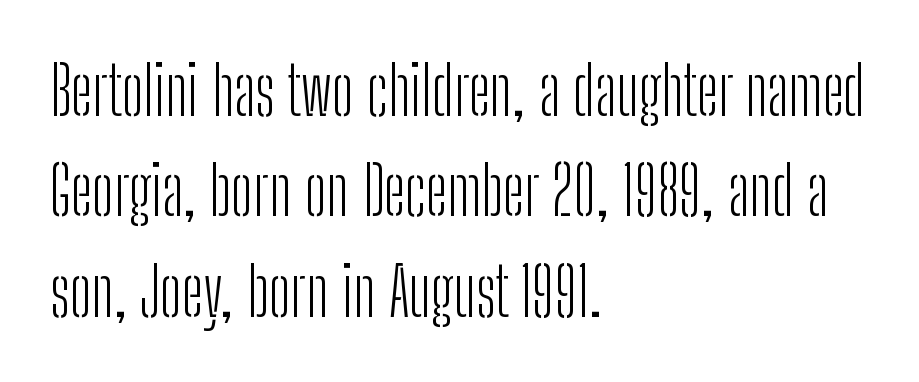
The image shows 67 px light, condensed sans-serif type, upright; set left-aligned, normal line spacing (1.5x), normal letter spacing, not underlined; low stroke contrast and a medium x-height.
